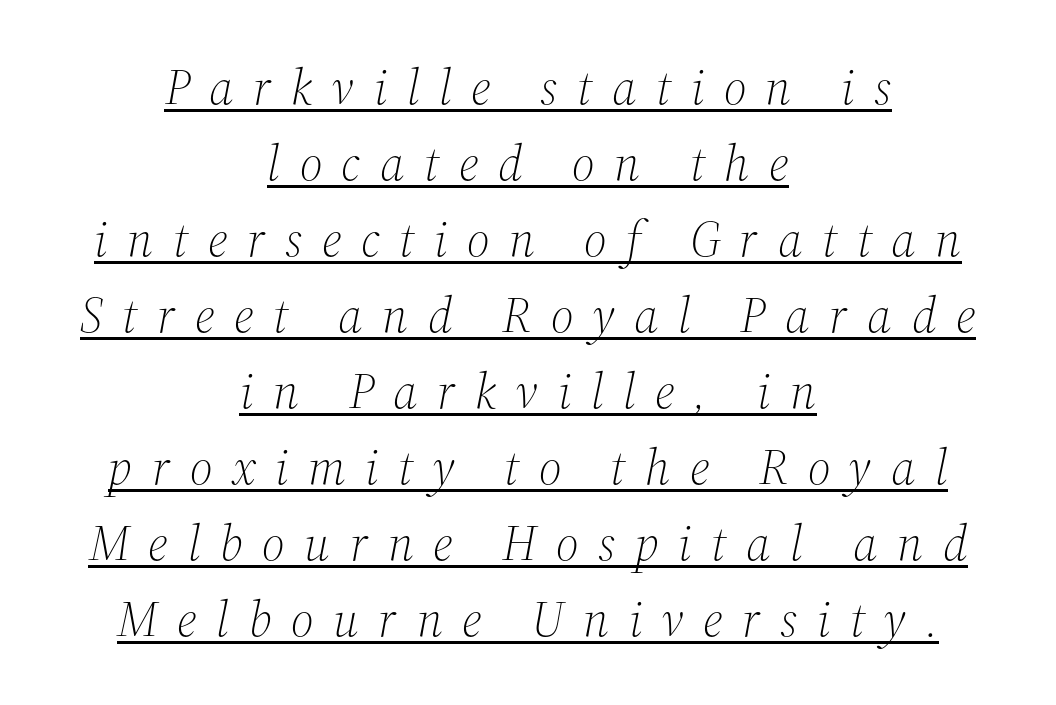
{"serif": "yes", "italic": "yes", "lean": "right", "slant_degrees": 12, "bold": "no", "weight": "light", "width": "normal", "stroke_contrast": "medium", "x_height": "medium", "monospaced": "no", "underline": "yes", "align": "center", "line_spacing": "normal", "line_spacing_ratio": 1.52, "letter_spacing": "wide", "letter_spacing_em": 0.39, "glyph_px": 50}
